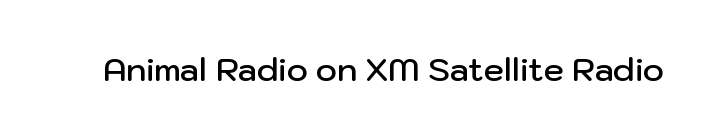
{"serif": "no", "italic": "no", "bold": "semi", "weight": "semibold", "width": "normal", "stroke_contrast": "low", "x_height": "medium", "monospaced": "no", "underline": "no", "letter_spacing": "normal", "letter_spacing_em": 0.0, "glyph_px": 32}
